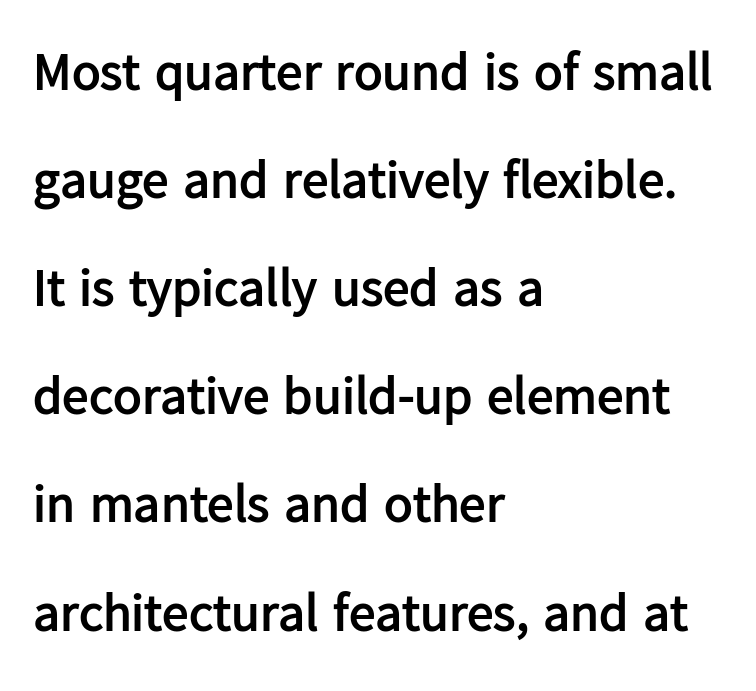
The image shows 53 px semibold sans-serif type, upright; set left-aligned, loose line spacing (2.04x), normal letter spacing, not underlined; low stroke contrast and a medium x-height.
